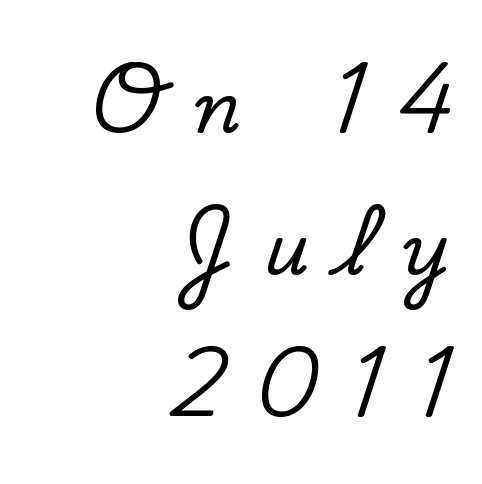
The image shows 70 px serif type; set right-aligned, loose line spacing (2.03x), unusually wide letter spacing (+0.47 em), not underlined; low stroke contrast and a small x-height.
